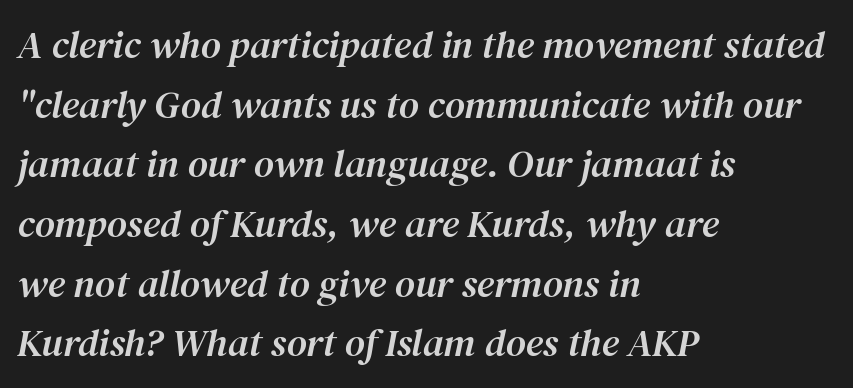
{"serif": "yes", "italic": "yes", "lean": "right", "slant_degrees": 12, "width": "normal", "stroke_contrast": "medium", "x_height": "medium", "monospaced": "no", "underline": "no", "align": "left", "line_spacing": "normal", "line_spacing_ratio": 1.53, "letter_spacing": "normal", "letter_spacing_em": 0.0, "glyph_px": 39}
